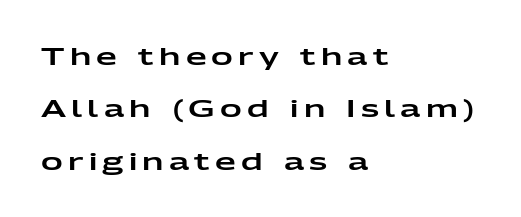
Q: Is the text italic (slanted)? A: No, it is upright.
Q: Is the text underlined? A: No.
Q: How is the paragraph aligned? A: Left-aligned.
Q: Is the spacing between letters normal or unusually wide? A: Unusually wide.
Q: Is the spacing between lines tight, normal or loose? A: Loose.
